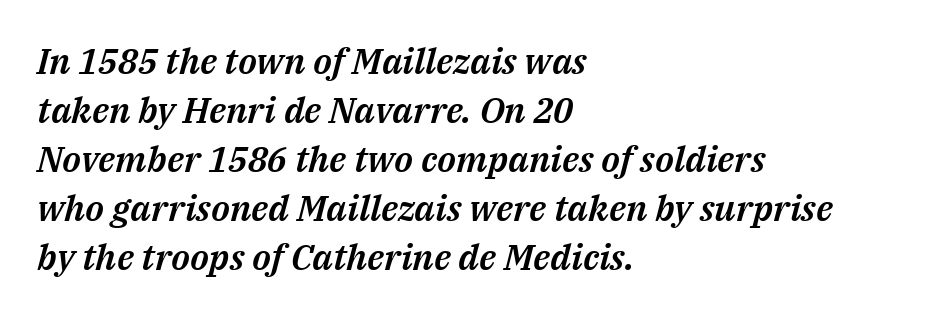
{"italic": "yes", "lean": "right", "slant_degrees": 14, "width": "normal", "stroke_contrast": "medium", "x_height": "medium", "monospaced": "no", "underline": "no", "align": "left", "line_spacing": "normal", "line_spacing_ratio": 1.36, "letter_spacing": "normal", "letter_spacing_em": 0.0, "glyph_px": 36}
